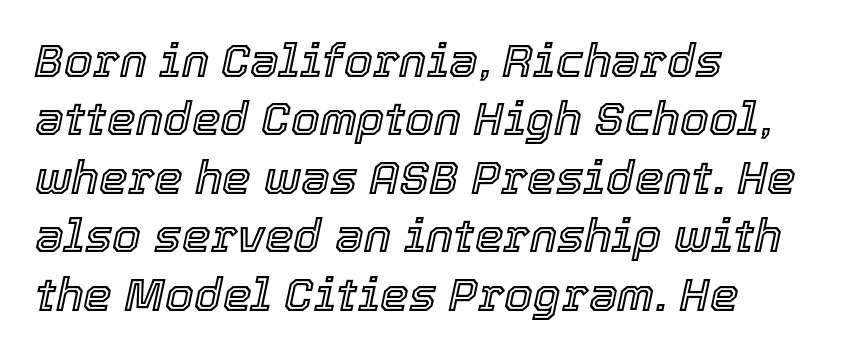
{"italic": "yes", "lean": "right", "slant_degrees": 12, "width": "normal", "x_height": "medium", "monospaced": "no", "underline": "no", "align": "left", "line_spacing": "normal", "line_spacing_ratio": 1.27, "letter_spacing": "normal", "letter_spacing_em": 0.0, "glyph_px": 46}
